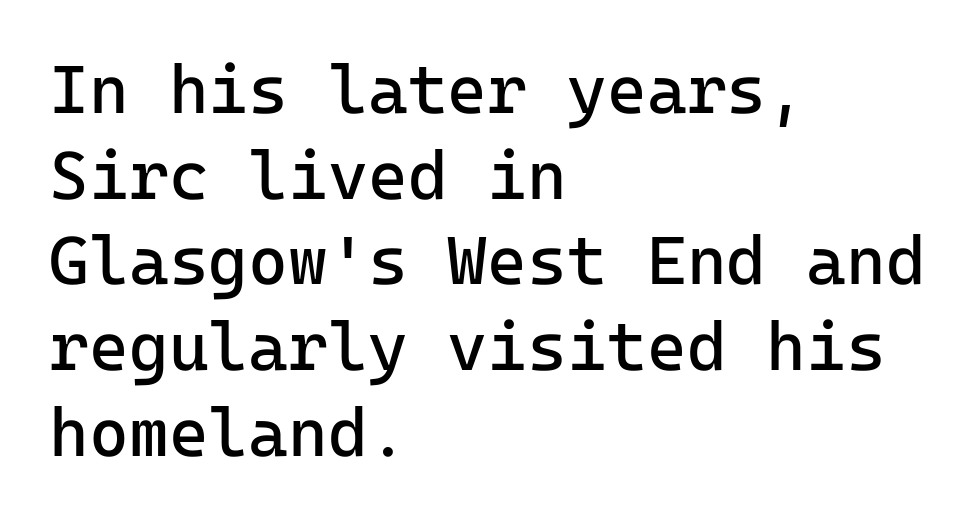
Q: Is the text bold? A: No.
Q: Is the text italic (slanted)? A: No, it is upright.
Q: Is the typeface a serif or a sans-serif typeface? A: Sans-serif.
Q: Is the text underlined? A: No.
Q: How is the paragraph aligned? A: Left-aligned.
Q: Is the spacing between letters normal or unusually wide? A: Normal.
Q: Is the spacing between lines tight, normal or loose? A: Normal.
Q: Width (condensed, normal, or wide)? A: Normal.
Q: Stroke contrast? A: Low.
Q: x-height? A: Medium.
